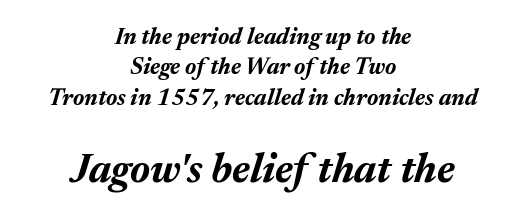
The image shows 41 px bold type, italic (leaning right); set centered, normal line spacing (1.32x), normal letter spacing, not underlined; the second (bottom) block is 1.78x larger; medium stroke contrast and a medium x-height.
